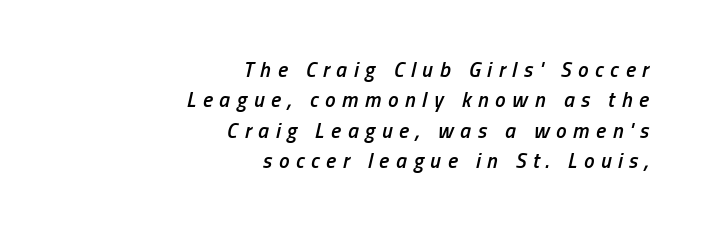
{"italic": "yes", "lean": "right", "slant_degrees": 13, "bold": "semi", "underline": "no", "align": "right", "line_spacing": "normal", "line_spacing_ratio": 1.45, "letter_spacing": "wide", "letter_spacing_em": 0.32, "glyph_px": 21}
